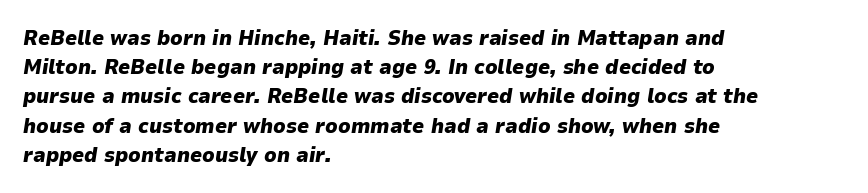
Q: Is the text bold? A: Yes.
Q: Is the text italic (slanted)? A: Yes, it leans right by about 9 degrees.
Q: Is the text underlined? A: No.
Q: How is the paragraph aligned? A: Left-aligned.
Q: Is the spacing between letters normal or unusually wide? A: Normal.
Q: Is the spacing between lines tight, normal or loose? A: Normal.
